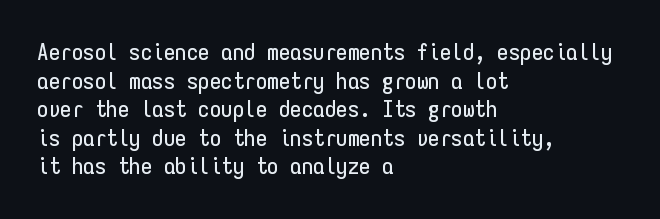
{"italic": "no", "underline": "no", "align": "left", "line_spacing_ratio": 1.24, "letter_spacing": "normal", "letter_spacing_em": 0.0, "glyph_px": 23}
